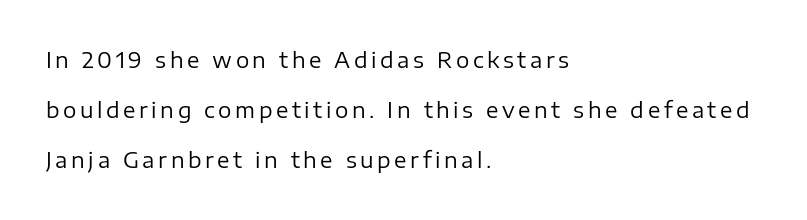
{"italic": "no", "bold": "no", "underline": "no", "align": "left", "line_spacing": "loose", "line_spacing_ratio": 2.39, "glyph_px": 21}
